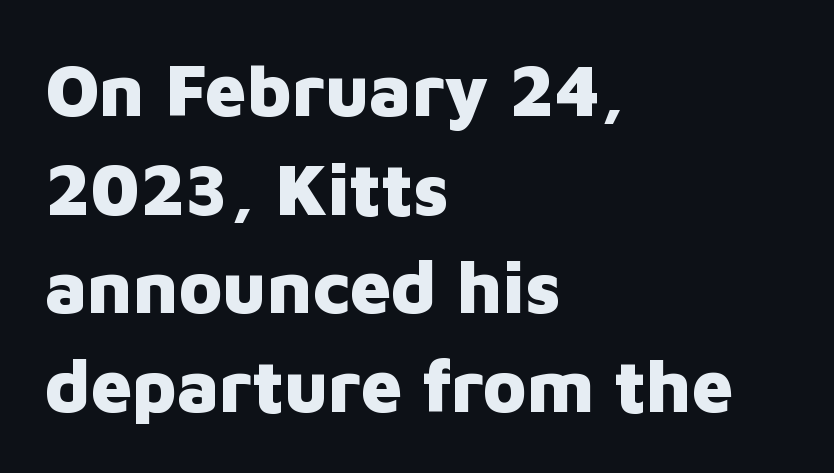
Serifs: no, the terminals of the letterforms are clean. Looks like regular typesetting: each glyph gets only the width it needs. Every character sits straight up, as roman type does. The lines in this sample share a left origin and differ only in where they stop.
